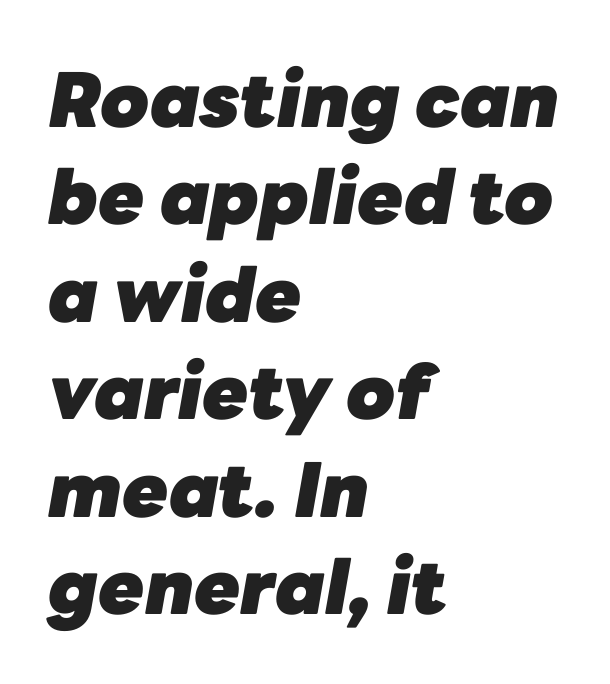
Q: Is the text bold? A: Yes.
Q: Is the text italic (slanted)? A: Yes, it leans right by about 10 degrees.
Q: Is the text underlined? A: No.
Q: How is the paragraph aligned? A: Left-aligned.
Q: Is the spacing between letters normal or unusually wide? A: Normal.
Q: Is the spacing between lines tight, normal or loose? A: Normal.
Q: Width (condensed, normal, or wide)? A: Normal.
Q: Stroke contrast? A: Low.
Q: x-height? A: Medium.
Q: Monospaced? A: No.
